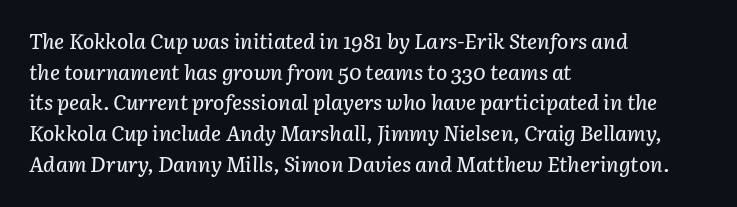
Q: Is the text italic (slanted)? A: Yes, it leans right by about 3 degrees.
Q: Is the text underlined? A: No.
Q: How is the paragraph aligned? A: Left-aligned.
Q: Is the spacing between letters normal or unusually wide? A: Normal.
Q: Is the spacing between lines tight, normal or loose? A: Normal.
